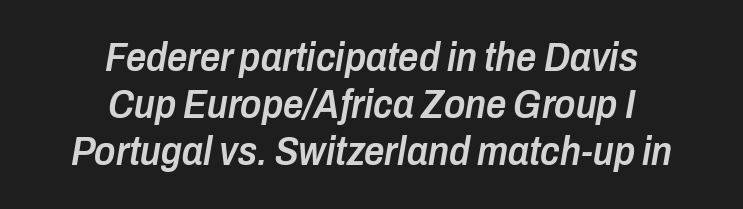
{"italic": "yes", "lean": "right", "slant_degrees": 10, "bold": "semi", "weight": "semibold", "width": "condensed", "stroke_contrast": "low", "x_height": "medium", "monospaced": "no", "underline": "no", "align": "center", "line_spacing_ratio": 1.17, "letter_spacing": "normal", "letter_spacing_em": 0.0, "glyph_px": 40}
